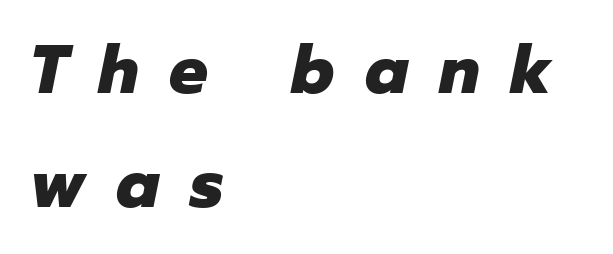
{"italic": "yes", "lean": "right", "slant_degrees": 12, "bold": "yes", "weight": "heavy", "width": "normal", "stroke_contrast": "low", "x_height": "medium", "monospaced": "no", "underline": "no", "align": "left", "line_spacing": "normal", "line_spacing_ratio": 1.68, "letter_spacing": "wide", "letter_spacing_em": 0.45, "glyph_px": 68}
